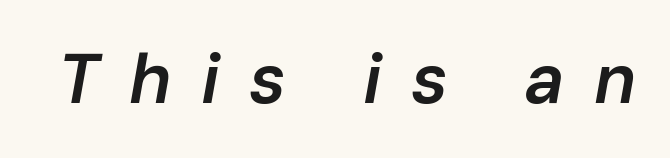
Q: Is the text bold? A: Semi-bold.
Q: Is the text italic (slanted)? A: Yes, it leans right by about 10 degrees.
Q: Is the text underlined? A: No.
Q: Is the spacing between letters normal or unusually wide? A: Unusually wide.
Q: Width (condensed, normal, or wide)? A: Normal.
Q: Stroke contrast? A: Low.
Q: x-height? A: Medium.
Q: Monospaced? A: No.
